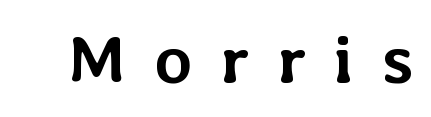
{"italic": "no", "bold": "yes", "weight": "semibold", "width": "normal", "stroke_contrast": "low", "x_height": "medium", "monospaced": "no", "underline": "no", "letter_spacing": "wide", "letter_spacing_em": 0.4, "glyph_px": 69}
